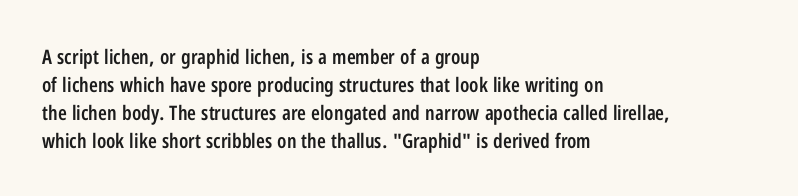
{"italic": "no", "bold": "semi", "underline": "no", "align": "left", "line_spacing": "normal", "line_spacing_ratio": 1.4, "letter_spacing": "normal", "letter_spacing_em": 0.0, "glyph_px": 20}
